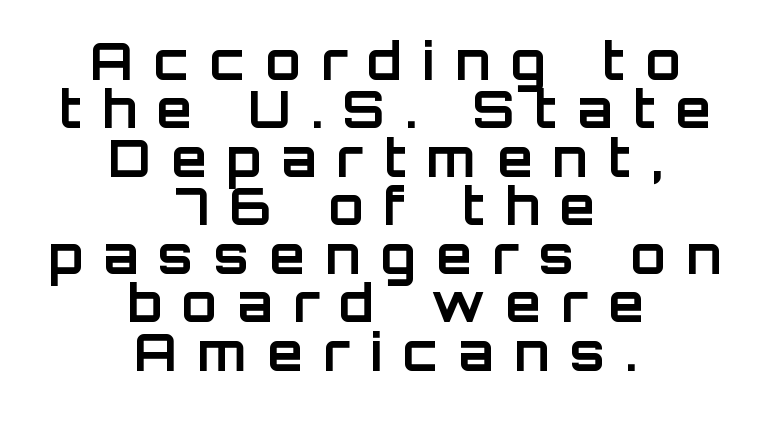
The passage is arranged like a title page — every line centered. When letters stand straight like this, we call the style roman or upright. The sample has been set heavy, in full bold. Glyph-to-glyph distance is far greater than everyday printed text. Words float on clear page, feet unadorned. You could barely slide anything between these rows.
